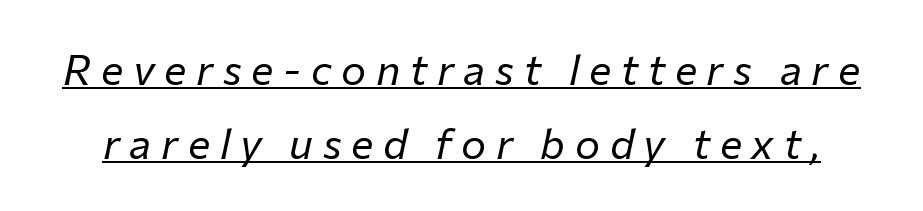
The image shows 42 px regular-weight type, italic (leaning right); set line spacing 1.77x, unusually wide letter spacing (+0.23 em), underlined; low stroke contrast and a medium x-height.
